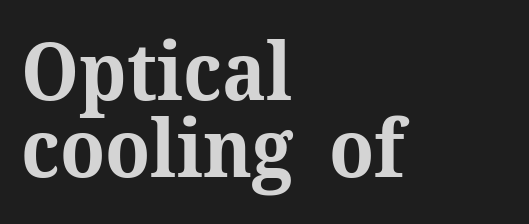
Q: Is the text bold? A: Yes.
Q: Is the text italic (slanted)? A: No, it is upright.
Q: Is the typeface a serif or a sans-serif typeface? A: Serif.
Q: Is the text underlined? A: No.
Q: How is the paragraph aligned? A: Left-aligned.
Q: Is the spacing between letters normal or unusually wide? A: Normal.
Q: Is the spacing between lines tight, normal or loose? A: Tight.
Q: Width (condensed, normal, or wide)? A: Normal.
Q: Stroke contrast? A: Medium.
Q: x-height? A: Medium.
Q: Monospaced? A: No.
